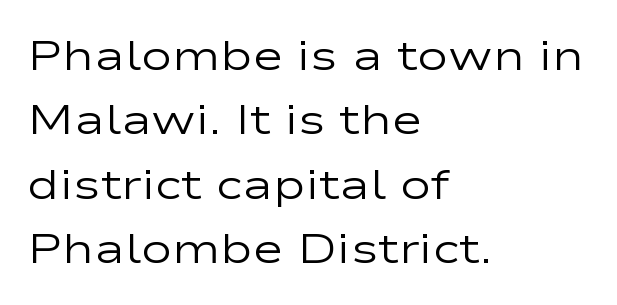
The line texture is even and compact thanks to regular tracking. Lines of text with bare space underneath. The lettering stays uniformly vertical, giving the passage a roman look. Unbolded letterforms with no extra heft.
